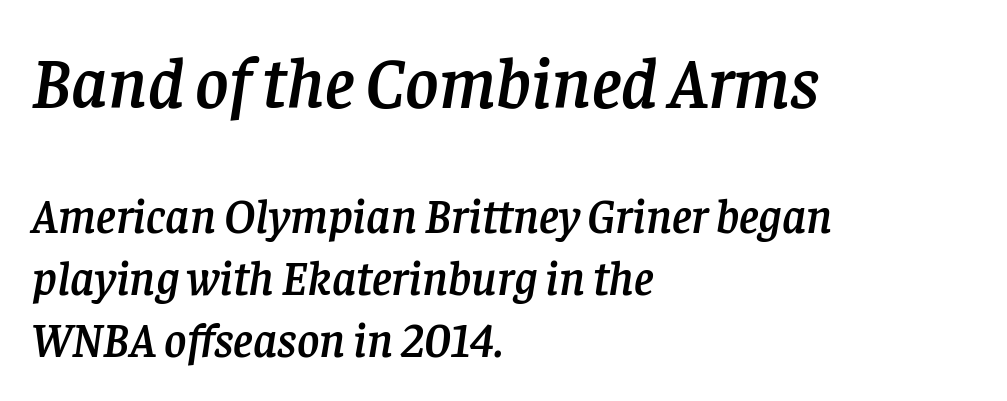
Q: Is the text italic (slanted)? A: Yes, it leans right by about 8 degrees.
Q: Is the typeface a serif or a sans-serif typeface? A: Serif.
Q: Is the text underlined? A: No.
Q: How is the paragraph aligned? A: Left-aligned.
Q: Is the spacing between letters normal or unusually wide? A: Normal.
Q: Is the spacing between lines tight, normal or loose? A: Normal.
Q: Which block of text is set in a larger size, the first (top) or the second (bottom)? A: The first (top) one.
Q: Width (condensed, normal, or wide)? A: Normal.
Q: Stroke contrast? A: Low.
Q: x-height? A: Large.
Q: Monospaced? A: No.
